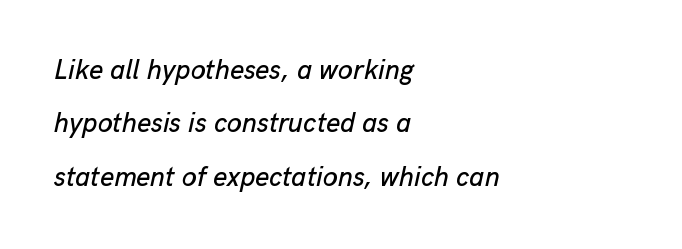
The image shows 27 px text type, italic (leaning right); set left-aligned, loose line spacing (1.98x), normal letter spacing, not underlined.
